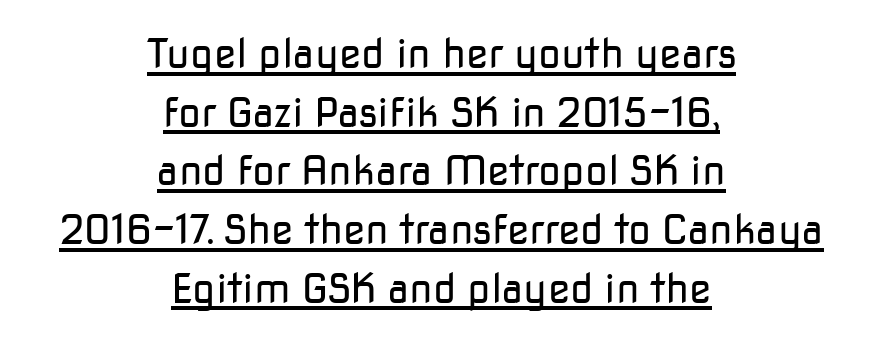
Q: Is the text bold? A: No.
Q: Is the text italic (slanted)? A: No, it is upright.
Q: Is the typeface a serif or a sans-serif typeface? A: Sans-serif.
Q: Is the text underlined? A: Yes.
Q: How is the paragraph aligned? A: Centered.
Q: Is the spacing between letters normal or unusually wide? A: Normal.
Q: Is the spacing between lines tight, normal or loose? A: Normal.
Q: Width (condensed, normal, or wide)? A: Normal.
Q: Stroke contrast? A: Low.
Q: x-height? A: Medium.
Q: Monospaced? A: No.
